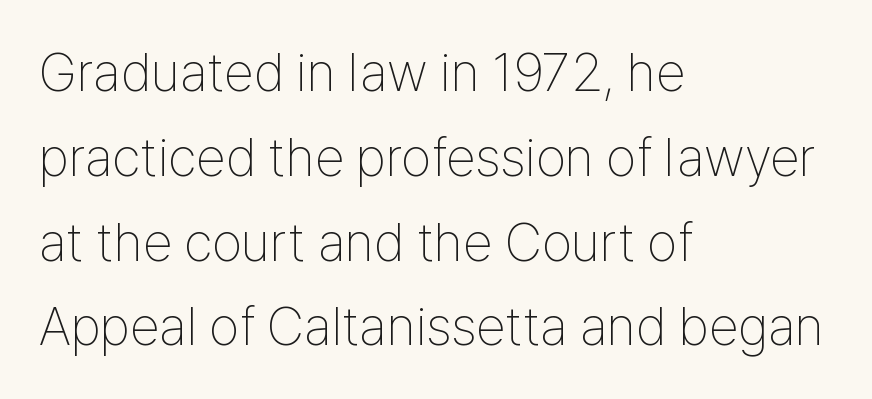
Q: Is the text bold? A: No.
Q: Is the text italic (slanted)? A: No, it is upright.
Q: Is the typeface a serif or a sans-serif typeface? A: Sans-serif.
Q: Is the text underlined? A: No.
Q: How is the paragraph aligned? A: Left-aligned.
Q: Is the spacing between letters normal or unusually wide? A: Normal.
Q: Is the spacing between lines tight, normal or loose? A: Normal.
Q: Width (condensed, normal, or wide)? A: Condensed.
Q: Stroke contrast? A: Low.
Q: x-height? A: Medium.
Q: Monospaced? A: No.
